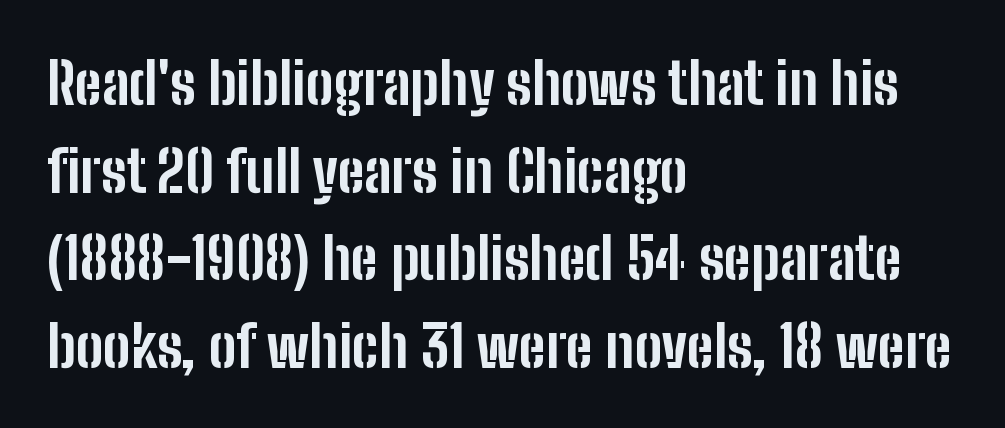
Q: Is the text bold? A: Yes.
Q: Is the text italic (slanted)? A: No, it is upright.
Q: Is the typeface a serif or a sans-serif typeface? A: Sans-serif.
Q: Is the text underlined? A: No.
Q: How is the paragraph aligned? A: Left-aligned.
Q: Is the spacing between letters normal or unusually wide? A: Normal.
Q: Is the spacing between lines tight, normal or loose? A: Normal.
Q: Width (condensed, normal, or wide)? A: Condensed.
Q: Stroke contrast? A: Low.
Q: x-height? A: Medium.
Q: Monospaced? A: No.
